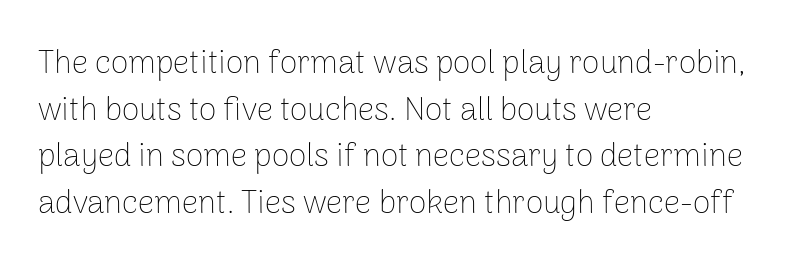
Q: Is the text bold? A: No.
Q: Is the text italic (slanted)? A: No, it is upright.
Q: Is the typeface a serif or a sans-serif typeface? A: Sans-serif.
Q: Is the text underlined? A: No.
Q: How is the paragraph aligned? A: Left-aligned.
Q: Is the spacing between letters normal or unusually wide? A: Normal.
Q: Is the spacing between lines tight, normal or loose? A: Normal.
Q: Width (condensed, normal, or wide)? A: Normal.
Q: Stroke contrast? A: Low.
Q: x-height? A: Medium.
Q: Monospaced? A: No.
